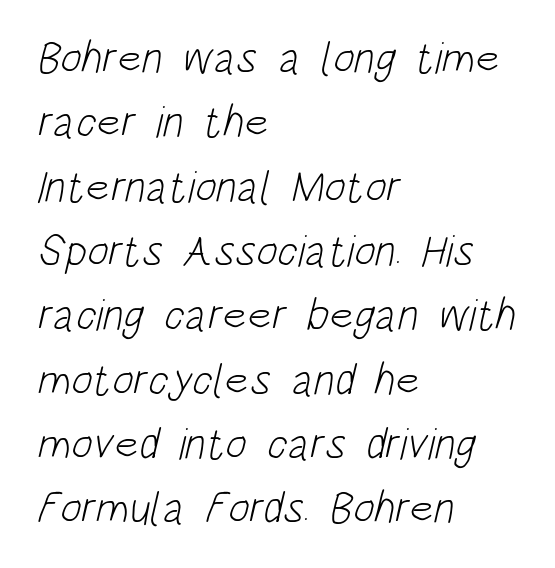
Q: Is the text bold? A: No.
Q: Is the typeface a serif or a sans-serif typeface? A: Sans-serif.
Q: Is the text underlined? A: No.
Q: How is the paragraph aligned? A: Left-aligned.
Q: Is the spacing between letters normal or unusually wide? A: Normal.
Q: Is the spacing between lines tight, normal or loose? A: Normal.
Q: Width (condensed, normal, or wide)? A: Condensed.
Q: Stroke contrast? A: Low.
Q: x-height? A: Large.
Q: Monospaced? A: No.
